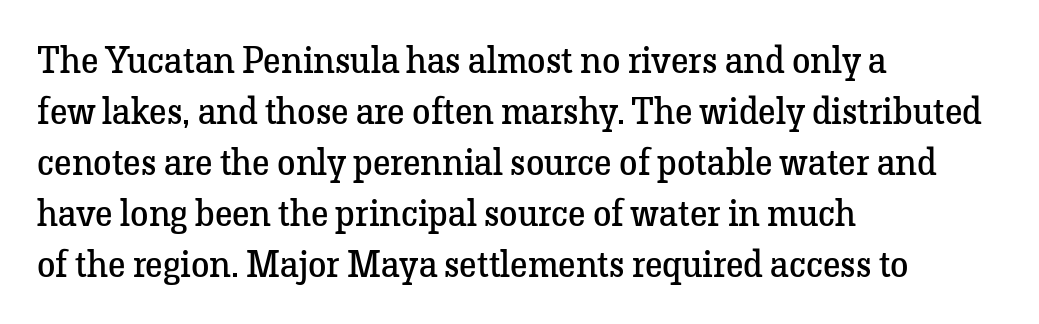
The image shows 37 px regular-weight serif type, upright; set left-aligned, normal line spacing (1.38x), normal letter spacing, not underlined; low stroke contrast and a medium x-height.
